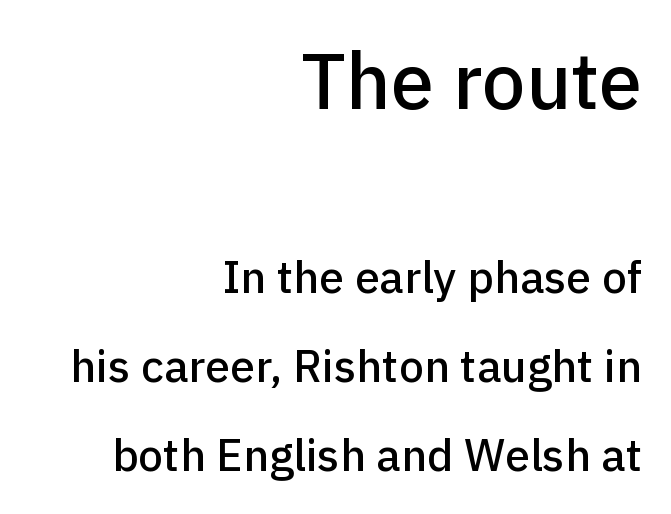
The rendering anchors every line to the right-hand side. Grotesque or geometric, the face here clearly has no serifs. Every character sits straight up, as roman type does. Underline: absent. These lines are rendered in a variable-pitch font. In terms of leading, this rendering errs on the spacious side.
